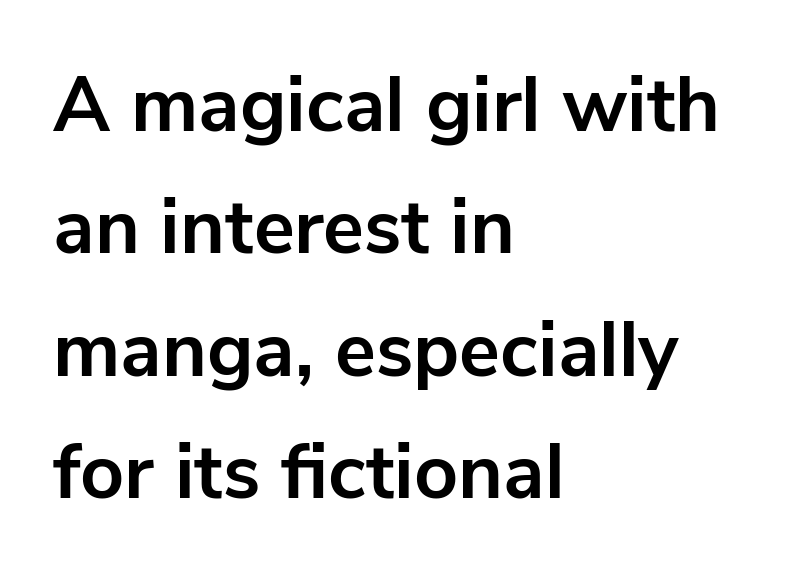
Does the type have serifs? No, each stem ends abruptly. Unmarked baselines from the first word to the last. As a designer I'd log this as weight 700, bold. Here the designer chose a conventional face with non-uniform glyph widths. Summary of vertical rhythm: regular, with standard interline spacing.
